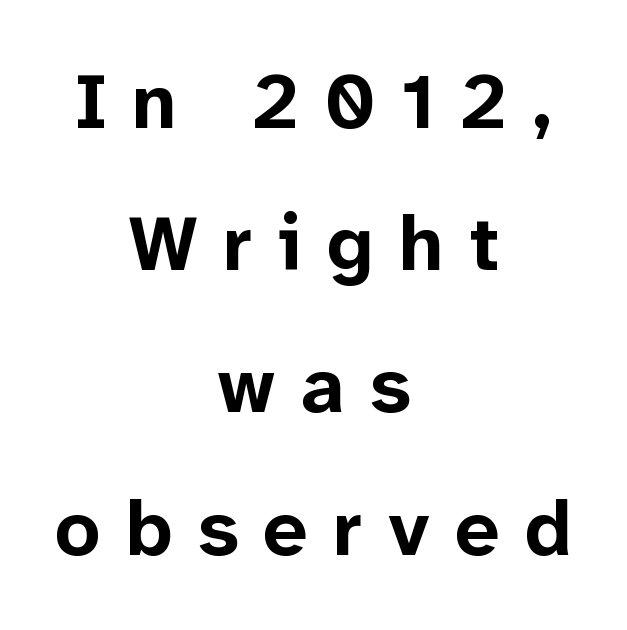
{"serif": "no", "italic": "no", "bold": "yes", "weight": "bold", "width": "normal", "stroke_contrast": "low", "x_height": "medium", "monospaced": "no", "underline": "no", "align": "center", "line_spacing_ratio": 1.8, "letter_spacing": "wide", "letter_spacing_em": 0.32, "glyph_px": 79}
